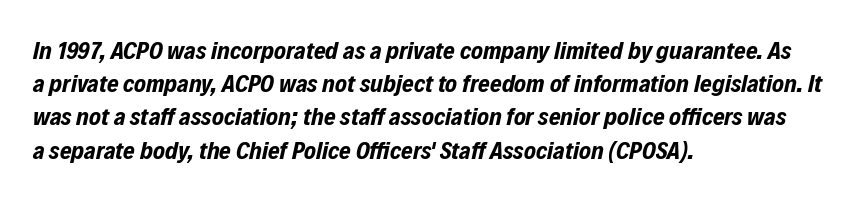
The image shows 25 px bold type, italic (leaning right); set left-aligned, normal line spacing (1.33x), normal letter spacing, not underlined.
